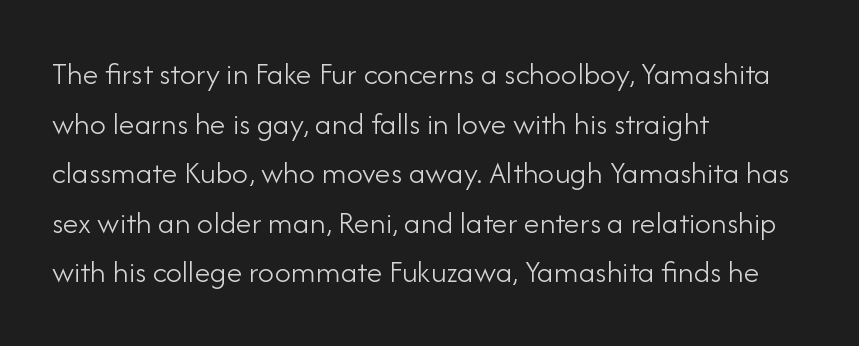
The image shows 32 px light sans-serif type, upright; set left-aligned, normal line spacing (1.55x), normal letter spacing, not underlined; low stroke contrast and a small x-height.
